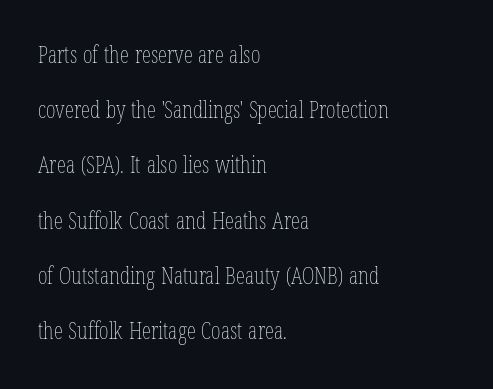
{"italic": "no", "bold": "no", "underline": "no", "align": "left", "line_spacing": "loose", "line_spacing_ratio": 2.4, "letter_spacing": "normal", "letter_spacing_em": 0.0, "glyph_px": 23}
